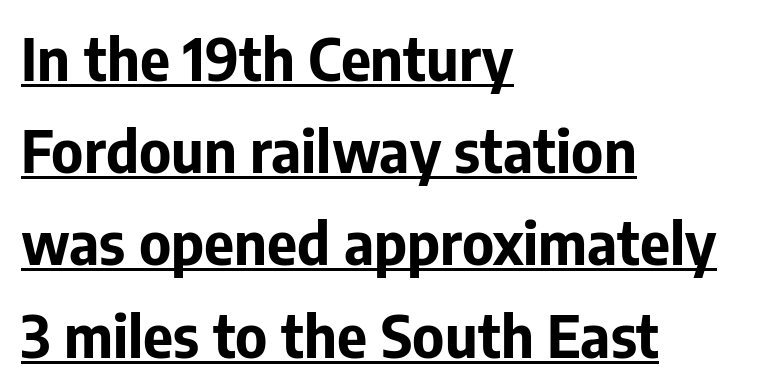
The block of text has a typical density, with ordinary space between rows. The letters advance in unequal steps, a hallmark of proportional type. Regarding serifs, this sample does without them. Each word holds together tightly as a unit, with standard inter-letter gaps. Students, observe the line beneath the letters — that is underlining.
